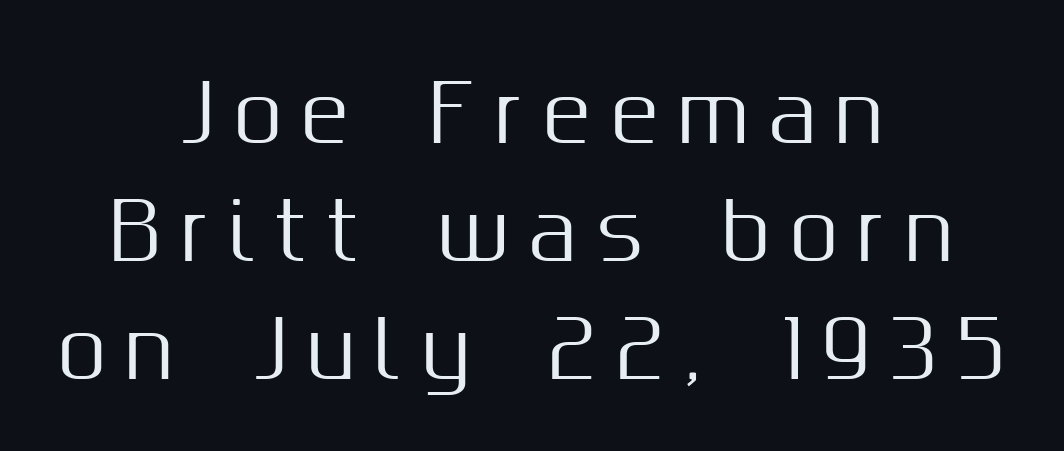
The image shows 78 px sans-serif type, upright; set centered, normal line spacing (1.51x), unusually wide letter spacing (+0.26 em), not underlined; medium stroke contrast and a medium x-height.
